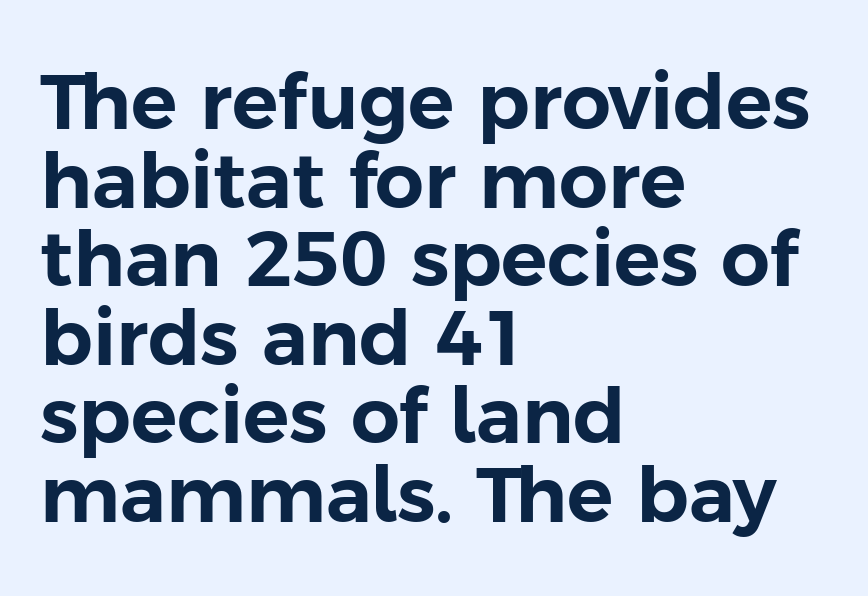
{"serif": "no", "italic": "no", "width": "normal", "stroke_contrast": "low", "x_height": "medium", "monospaced": "no", "underline": "no", "align": "left", "line_spacing": "tight", "line_spacing_ratio": 1.02, "letter_spacing": "normal", "letter_spacing_em": 0.0, "glyph_px": 77}
